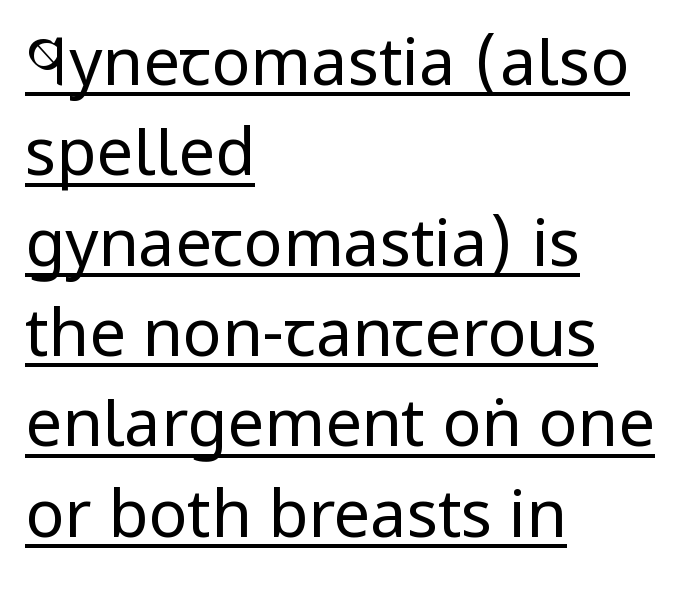
Q: Is the text bold? A: No.
Q: Is the text italic (slanted)? A: No, it is upright.
Q: Is the typeface a serif or a sans-serif typeface? A: Sans-serif.
Q: Is the text underlined? A: Yes.
Q: How is the paragraph aligned? A: Left-aligned.
Q: Is the spacing between letters normal or unusually wide? A: Normal.
Q: Is the spacing between lines tight, normal or loose? A: Normal.
Q: Width (condensed, normal, or wide)? A: Condensed.
Q: Stroke contrast? A: Low.
Q: x-height? A: Large.
Q: Monospaced? A: No.
